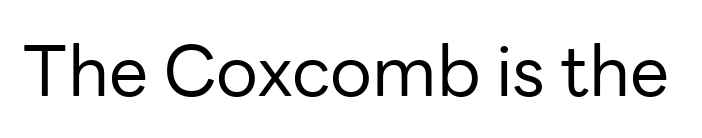
Q: Is the text bold? A: No.
Q: Is the text italic (slanted)? A: No, it is upright.
Q: Is the typeface a serif or a sans-serif typeface? A: Sans-serif.
Q: Is the text underlined? A: No.
Q: Is the spacing between letters normal or unusually wide? A: Normal.
Q: Width (condensed, normal, or wide)? A: Normal.
Q: Stroke contrast? A: Low.
Q: x-height? A: Medium.
Q: Monospaced? A: No.
